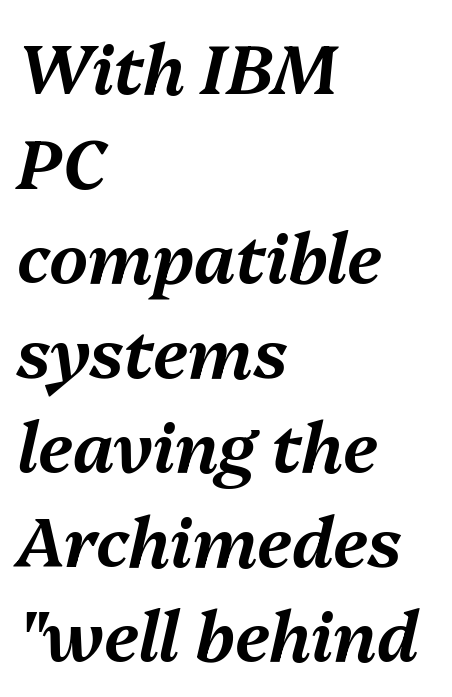
{"italic": "yes", "lean": "right", "slant_degrees": 13, "width": "normal", "stroke_contrast": "medium", "x_height": "medium", "monospaced": "no", "underline": "no", "align": "left", "line_spacing": "normal", "line_spacing_ratio": 1.39, "letter_spacing": "normal", "letter_spacing_em": 0.0, "glyph_px": 68}
